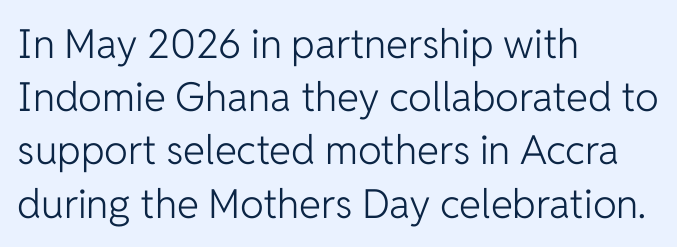
{"serif": "no", "italic": "no", "bold": "no", "weight": "light", "width": "normal", "stroke_contrast": "low", "x_height": "medium", "monospaced": "no", "underline": "no", "align": "left", "line_spacing": "normal", "line_spacing_ratio": 1.33, "letter_spacing": "normal", "letter_spacing_em": 0.0, "glyph_px": 40}
